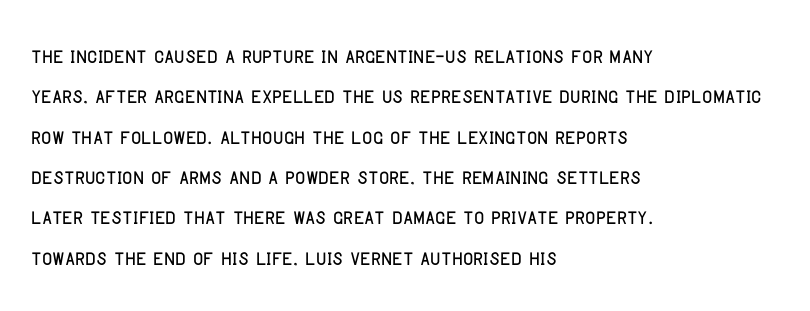
Q: Is the text italic (slanted)? A: No, it is upright.
Q: Is the typeface a serif or a sans-serif typeface? A: Sans-serif.
Q: Is the text underlined? A: No.
Q: How is the paragraph aligned? A: Left-aligned.
Q: Is the spacing between letters normal or unusually wide? A: Normal.
Q: Is the spacing between lines tight, normal or loose? A: Normal.
Q: Width (condensed, normal, or wide)? A: Condensed.
Q: Stroke contrast? A: Low.
Q: x-height? A: Large.
Q: Monospaced? A: No.
